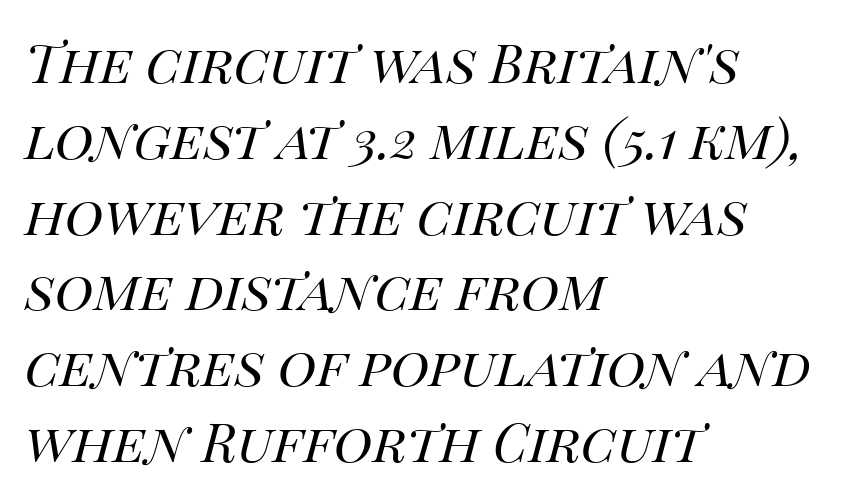
Q: Is the text bold? A: No.
Q: Is the text italic (slanted)? A: Yes, it leans right by about 14 degrees.
Q: Is the text underlined? A: No.
Q: How is the paragraph aligned? A: Left-aligned.
Q: Is the spacing between letters normal or unusually wide? A: Normal.
Q: Is the spacing between lines tight, normal or loose? A: Normal.
Q: Width (condensed, normal, or wide)? A: Normal.
Q: Stroke contrast? A: High.
Q: x-height? A: Large.
Q: Monospaced? A: No.
